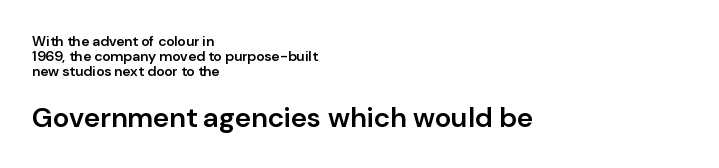
The following chunk of copy outweighs the initial chunk in type size. In CSS terms this would be text-align: left. The line-height multiplier appears low, near solid setting. A roman cut, with each character standing at attention. What stands out about the letter spacing? Nothing — it is the standard amount. The rendering uses natural spacing where letterforms have individual widths.
